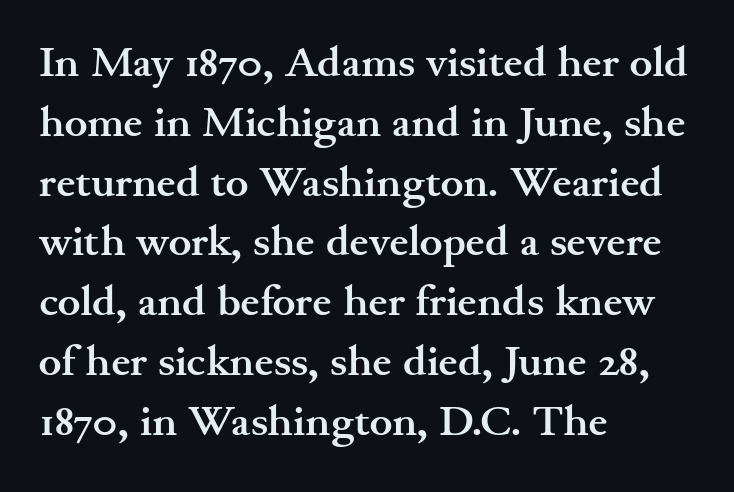
The image shows 43 px semibold, wide serif type, upright; set left-aligned, normal line spacing (1.39x), normal letter spacing, not underlined; medium stroke contrast and a small x-height.
